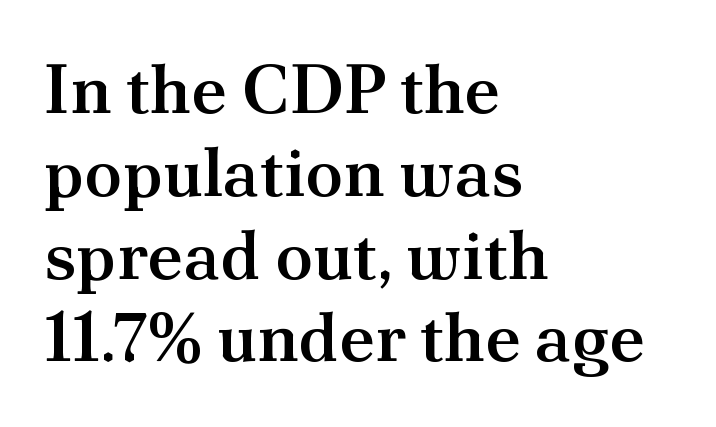
{"serif": "yes", "italic": "no", "bold": "semi", "weight": "semibold", "width": "normal", "stroke_contrast": "medium", "x_height": "small", "monospaced": "no", "underline": "no", "align": "left", "line_spacing_ratio": 1.2, "letter_spacing": "normal", "letter_spacing_em": 0.0, "glyph_px": 69}
